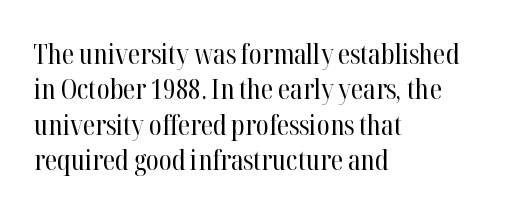
The image shows 28 px regular-weight, condensed serif type, upright; set left-aligned, normal line spacing (1.26x), normal letter spacing, not underlined; high stroke contrast and a medium x-height.
